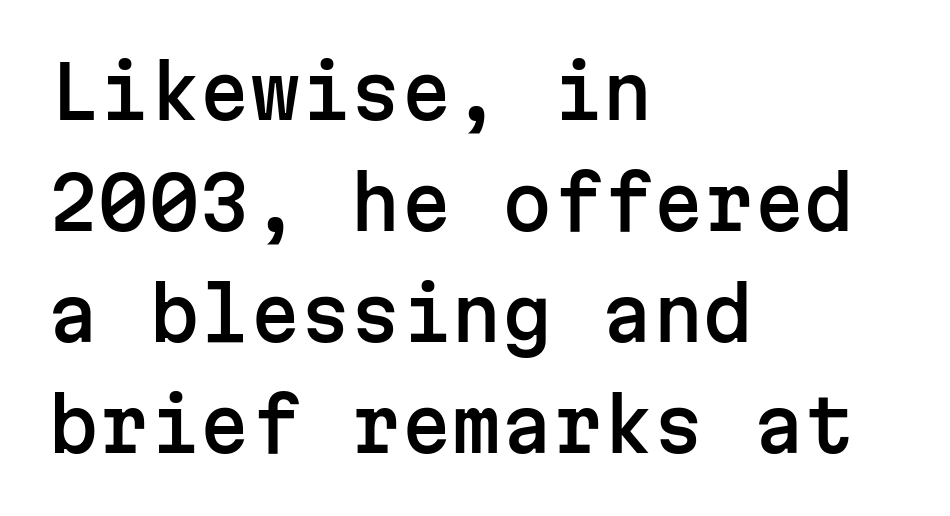
Q: Is the text italic (slanted)? A: No, it is upright.
Q: Is the typeface a serif or a sans-serif typeface? A: Sans-serif.
Q: Is the text underlined? A: No.
Q: How is the paragraph aligned? A: Left-aligned.
Q: Is the spacing between letters normal or unusually wide? A: Normal.
Q: Is the spacing between lines tight, normal or loose? A: Normal.
Q: Width (condensed, normal, or wide)? A: Normal.
Q: Stroke contrast? A: Low.
Q: x-height? A: Medium.
Q: Monospaced? A: Yes.
